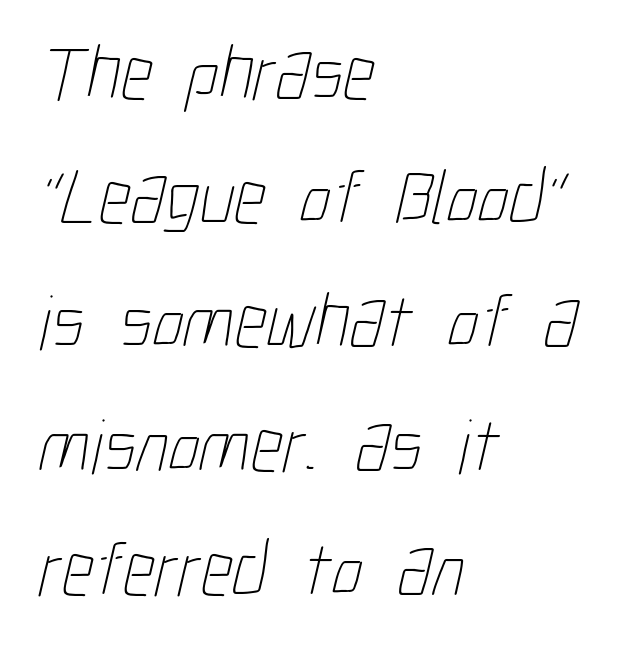
The image shows 78 px thin, condensed type; set left-aligned, normal line spacing (1.59x), normal letter spacing, not underlined; low stroke contrast and a medium x-height.
